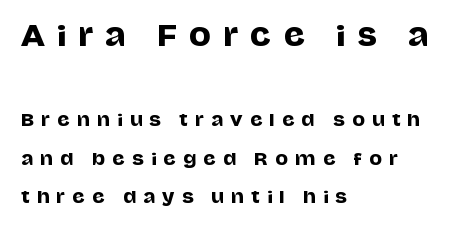
Bigger letters appear in the top chunk; the bottom chunk is reduced. Posture: straight, roman, zero tilt. The passage shown is not underscored anywhere. Here the designer chose a conventional face with non-uniform glyph widths. Substantial extra tracking has been applied to these lines. Reading down the column, the eye jumps a long way to each next line.
